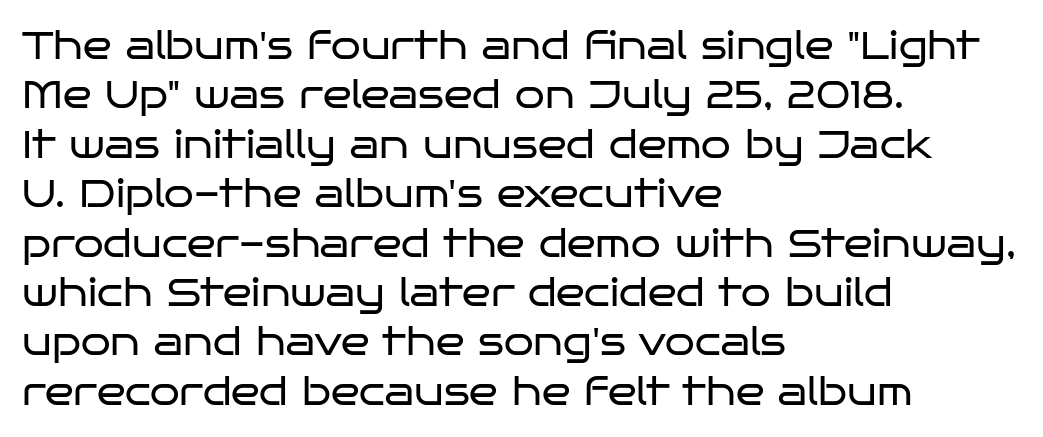
Q: Is the text bold? A: No.
Q: Is the text italic (slanted)? A: No, it is upright.
Q: Is the typeface a serif or a sans-serif typeface? A: Sans-serif.
Q: Is the text underlined? A: No.
Q: How is the paragraph aligned? A: Left-aligned.
Q: Is the spacing between letters normal or unusually wide? A: Normal.
Q: Is the spacing between lines tight, normal or loose? A: Normal.
Q: Width (condensed, normal, or wide)? A: Wide.
Q: Stroke contrast? A: Low.
Q: x-height? A: Large.
Q: Monospaced? A: No.
